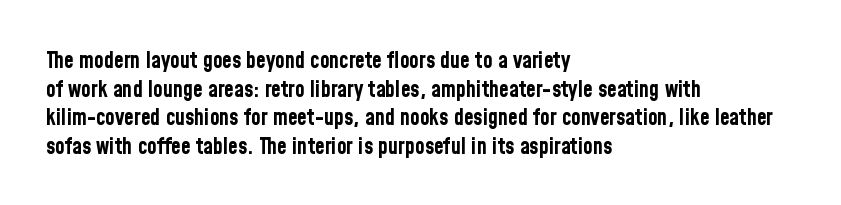
The image shows 22 px bold type, upright; set left-aligned, normal line spacing (1.3x), normal letter spacing, not underlined.
